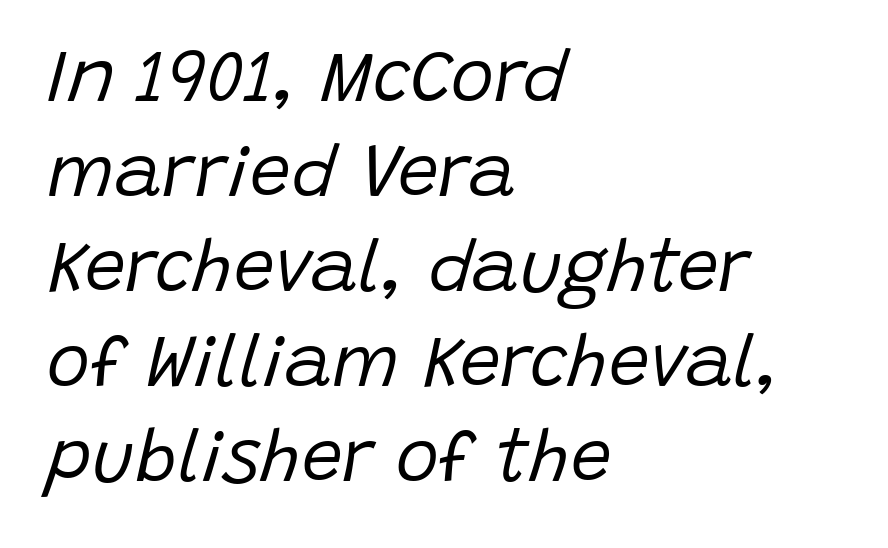
Short note: letters normally spaced. These lines stack with their left ends in a neat column. Glance below the letters and you will spot only blank space. Is the type heavy? It reads as light-to-regular instead. Is the type slanted? Yes — the strokes lean at a clear angle.
